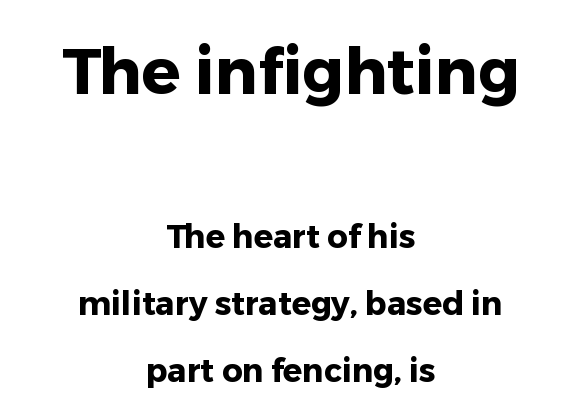
The rendering shrinks the type as you move from the upper chunk to the lower. This is heavy type, rendered in bold. Posture: straight, roman, zero tilt. Centered paragraph, ragged on both sides. Unmarked baselines from the first word to the last.
